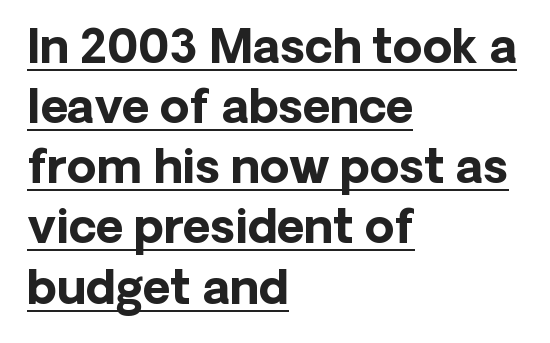
Ascenders rise straight up at ninety degrees. Each letter keeps its own natural width here, so spacing adapts to shape. The rendered words wear a rule along their underside. A student would call this left alignment; a typographer would say flush left, rag right. What kind of face is this? One without serifs — a sans. Strong, thick strokes mark this as bold type.
